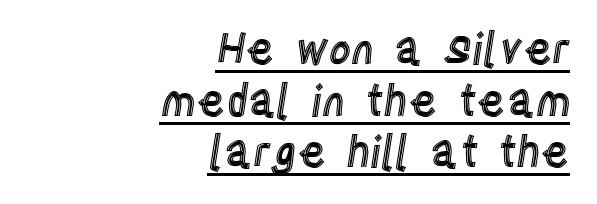
The image shows 43 px condensed type; set right-aligned, line spacing 1.2x, normal letter spacing, underlined; a large x-height.
